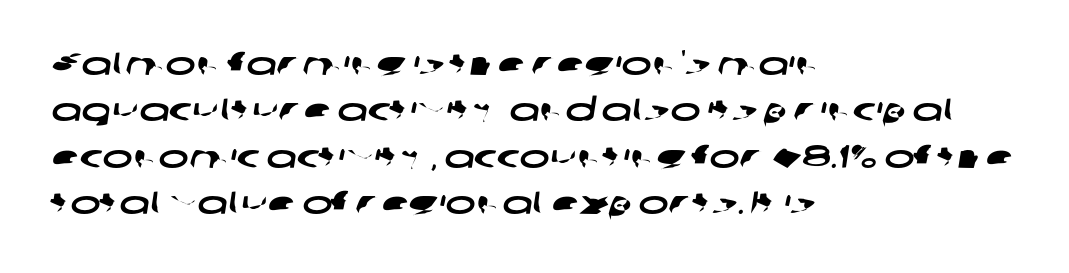
Here the glyphs are tracked normally, forming tight word shapes. Horizontal alignment here is leftward, the default for most running prose. No feet cap the strokes, marking this as sans-serif type. A clean baseline with only descenders dipping below it.
